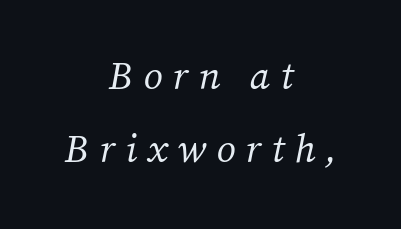
{"serif": "yes", "italic": "yes", "lean": "right", "slant_degrees": 12, "bold": "no", "weight": "regular", "width": "normal", "stroke_contrast": "medium", "x_height": "medium", "monospaced": "no", "underline": "no", "align": "center", "line_spacing_ratio": 1.86, "letter_spacing": "wide", "letter_spacing_em": 0.26, "glyph_px": 39}
